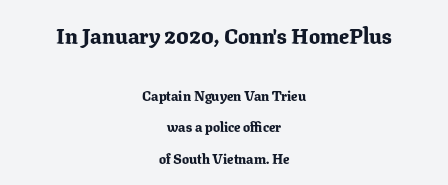
Check the space under the baseline: it is left empty. Bold? Absolutely — the strokes are thick and heavy. Loosely led — the rows are spread out. The more generous point size was reserved for the upper chunk. Compared with a flush-left layout, this one balances lines on the center instead.
